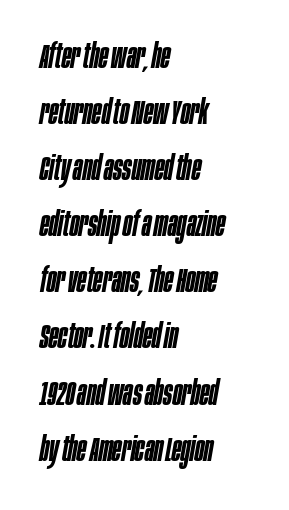
Line starts are locked; line ends wander. The tracking reads as untouched default to a designer's eye. A clean baseline with only descenders dipping below it. Weight: semibold (demi).
